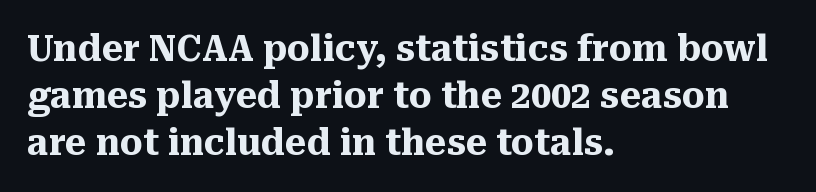
The image shows 36 px heavy serif type, upright; set left-aligned, normal line spacing (1.31x), normal letter spacing, not underlined; medium stroke contrast and a medium x-height.
